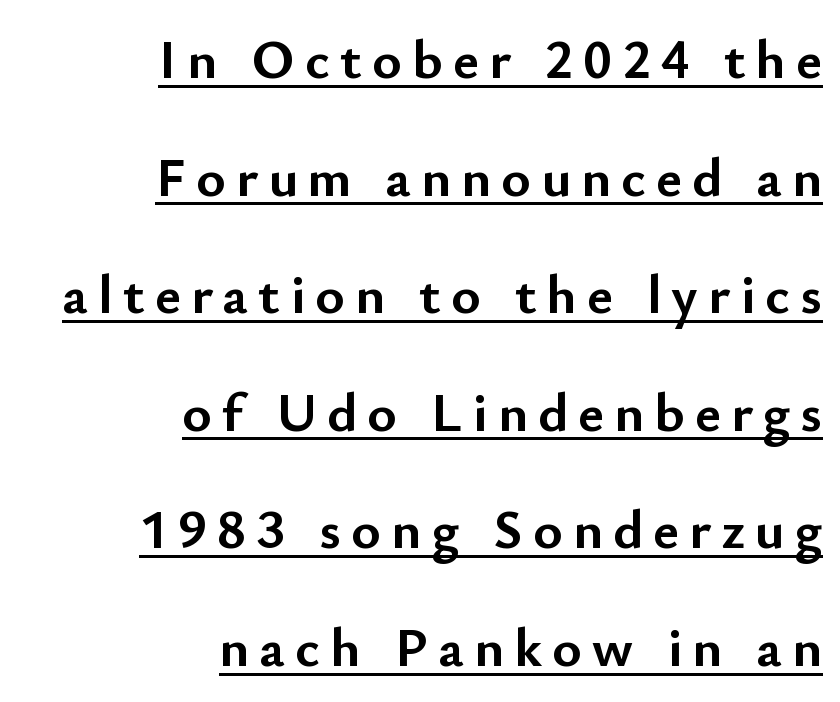
Q: Is the text bold? A: Yes.
Q: Is the text italic (slanted)? A: No, it is upright.
Q: Is the typeface a serif or a sans-serif typeface? A: Sans-serif.
Q: Is the text underlined? A: Yes.
Q: How is the paragraph aligned? A: Right-aligned.
Q: Is the spacing between lines tight, normal or loose? A: Loose.
Q: Width (condensed, normal, or wide)? A: Normal.
Q: Stroke contrast? A: Low.
Q: x-height? A: Small.
Q: Monospaced? A: No.
